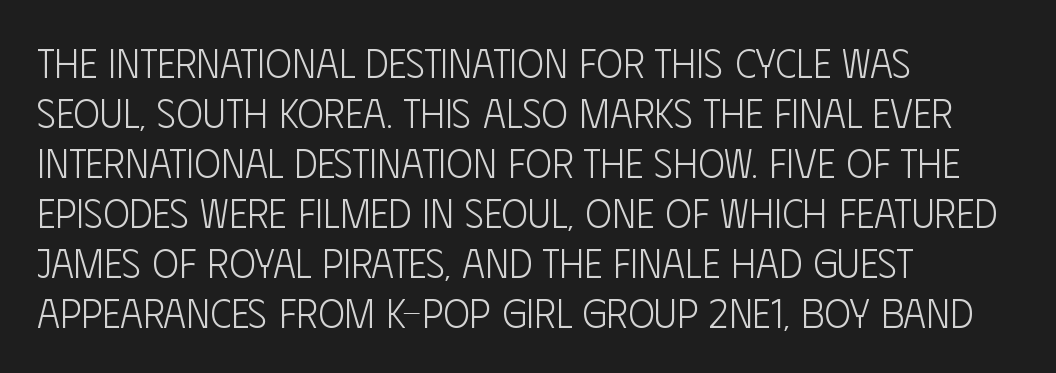
Q: Is the text bold? A: No.
Q: Is the text italic (slanted)? A: No, it is upright.
Q: Is the typeface a serif or a sans-serif typeface? A: Sans-serif.
Q: Is the text underlined? A: No.
Q: How is the paragraph aligned? A: Left-aligned.
Q: Is the spacing between letters normal or unusually wide? A: Normal.
Q: Is the spacing between lines tight, normal or loose? A: Normal.
Q: Width (condensed, normal, or wide)? A: Condensed.
Q: Stroke contrast? A: Low.
Q: x-height? A: Large.
Q: Monospaced? A: No.
